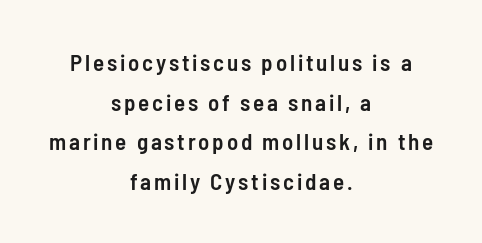
{"italic": "no", "bold": "semi", "underline": "no", "align": "center", "line_spacing_ratio": 1.72, "glyph_px": 23}
